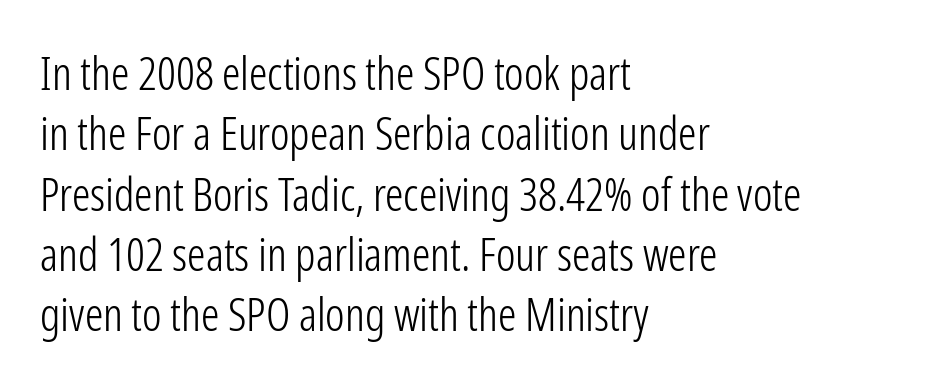
The image shows 46 px light, condensed sans-serif type, upright; set left-aligned, normal line spacing (1.31x), normal letter spacing, not underlined; low stroke contrast and a medium x-height.
